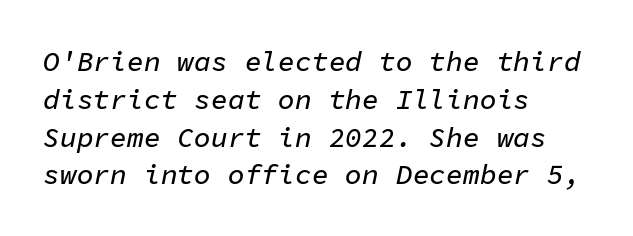
{"italic": "yes", "lean": "right", "slant_degrees": 11, "width": "normal", "stroke_contrast": "low", "x_height": "medium", "monospaced": "yes", "underline": "no", "align": "left", "line_spacing": "normal", "line_spacing_ratio": 1.35, "letter_spacing": "normal", "letter_spacing_em": 0.0, "glyph_px": 28}
